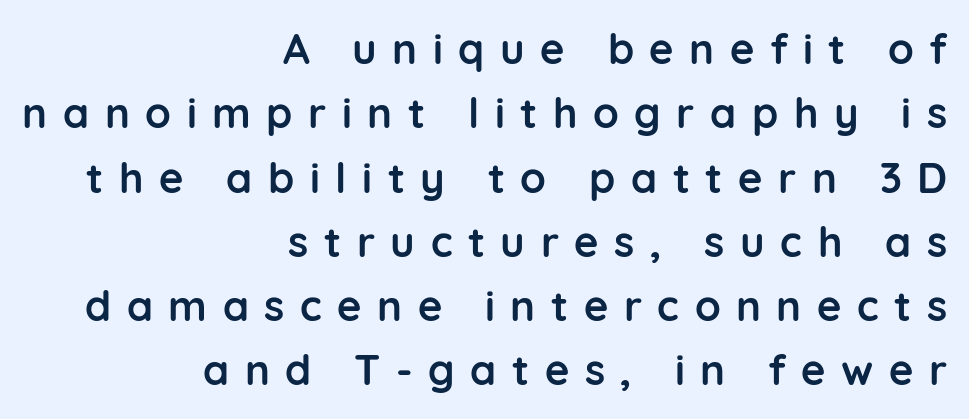
The image shows 42 px semibold sans-serif type, upright; set right-aligned, normal line spacing (1.53x), unusually wide letter spacing (+0.37 em), not underlined; low stroke contrast and a medium x-height.
